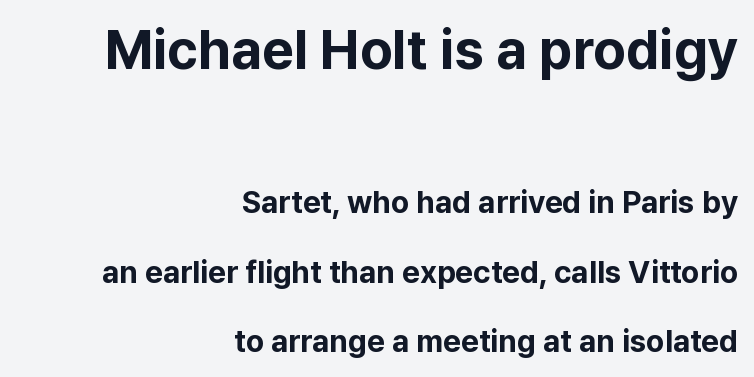
The image shows 55 px bold sans-serif type, upright; set right-aligned, loose line spacing (2.24x), normal letter spacing, not underlined; the first (top) block is 1.77x larger; low stroke contrast and a medium x-height.
